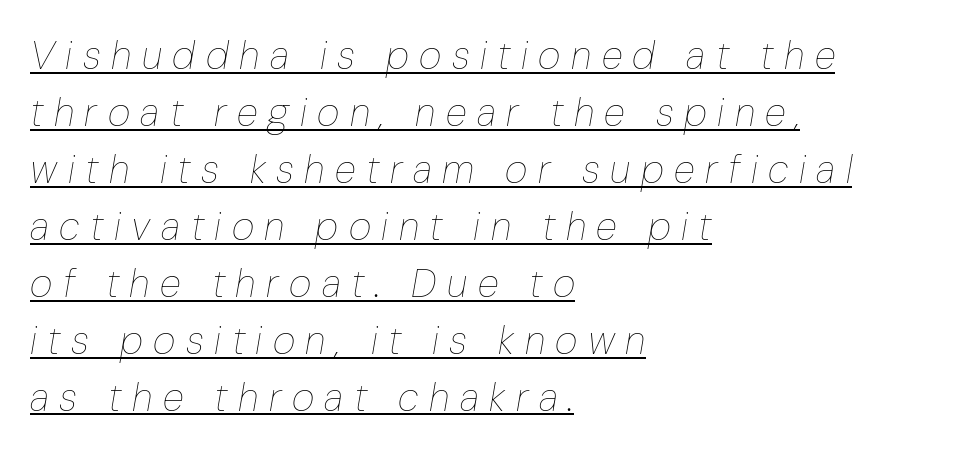
The image shows 39 px thin, condensed type, italic (leaning right); set left-aligned, normal line spacing (1.46x), unusually wide letter spacing (+0.27 em), underlined; low stroke contrast and a medium x-height.
